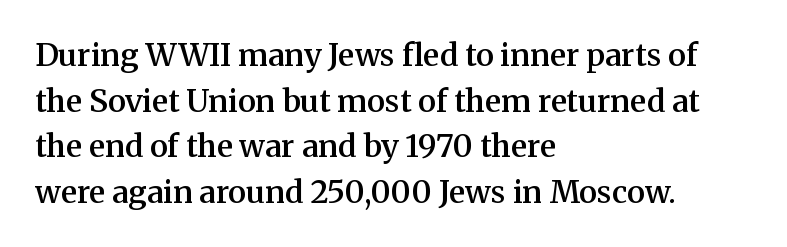
The image shows 31 px semibold serif type, upright; set left-aligned, normal line spacing (1.47x), normal letter spacing, not underlined; medium stroke contrast and a medium x-height.
